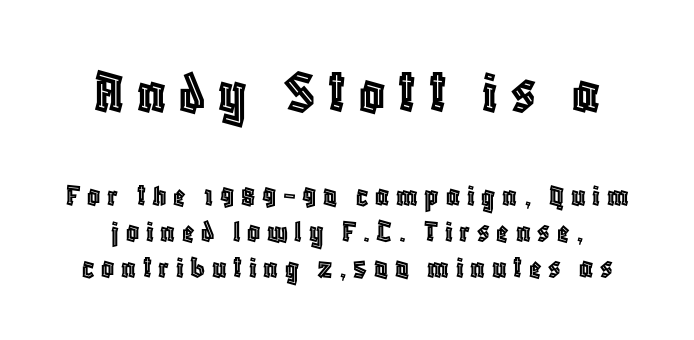
{"italic": "no", "width": "condensed", "x_height": "large", "monospaced": "no", "underline": "no", "line_spacing": "tight", "line_spacing_ratio": 1.13, "letter_spacing": "wide", "letter_spacing_em": 0.21, "larger_block": "first", "size_ratio": 1.97, "glyph_px": 63}
